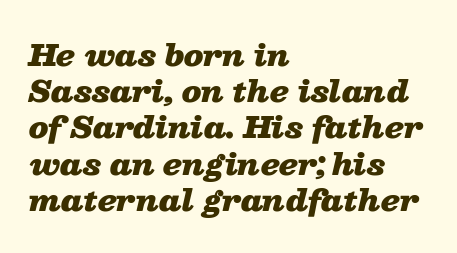
The image shows 29 px heavy, wide type, italic (leaning right); set left-aligned, normal line spacing (1.25x), normal letter spacing, not underlined; low stroke contrast and a medium x-height.
